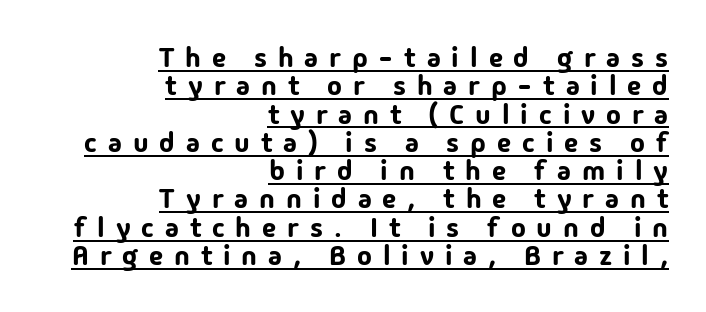
The image shows 28 px sans-serif type, upright; set right-aligned, tight line spacing (1.01x), unusually wide letter spacing (+0.39 em), underlined; low stroke contrast and a medium x-height.
